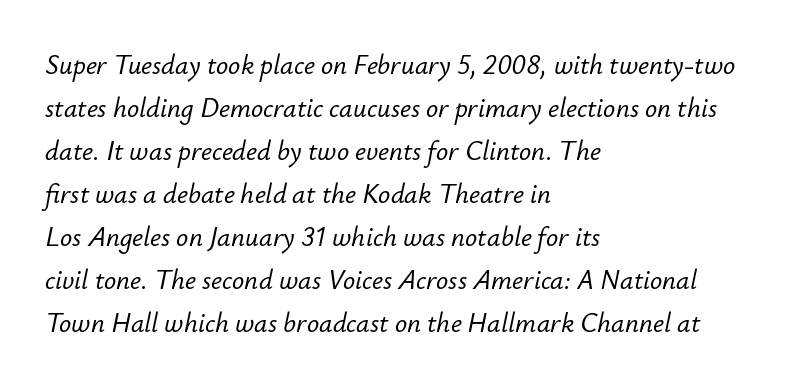
{"italic": "yes", "lean": "right", "slant_degrees": 12, "underline": "no", "align": "left", "line_spacing": "normal", "line_spacing_ratio": 1.59, "letter_spacing": "normal", "letter_spacing_em": 0.0, "glyph_px": 27}
